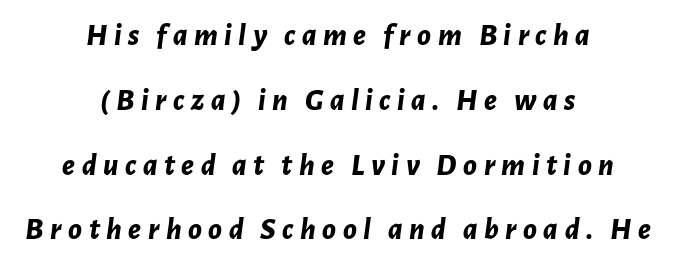
{"italic": "yes", "lean": "right", "slant_degrees": 7, "bold": "yes", "weight": "bold", "width": "normal", "stroke_contrast": "low", "x_height": "medium", "monospaced": "no", "underline": "no", "align": "center", "line_spacing": "loose", "line_spacing_ratio": 2.09, "letter_spacing": "wide", "letter_spacing_em": 0.21, "glyph_px": 31}
